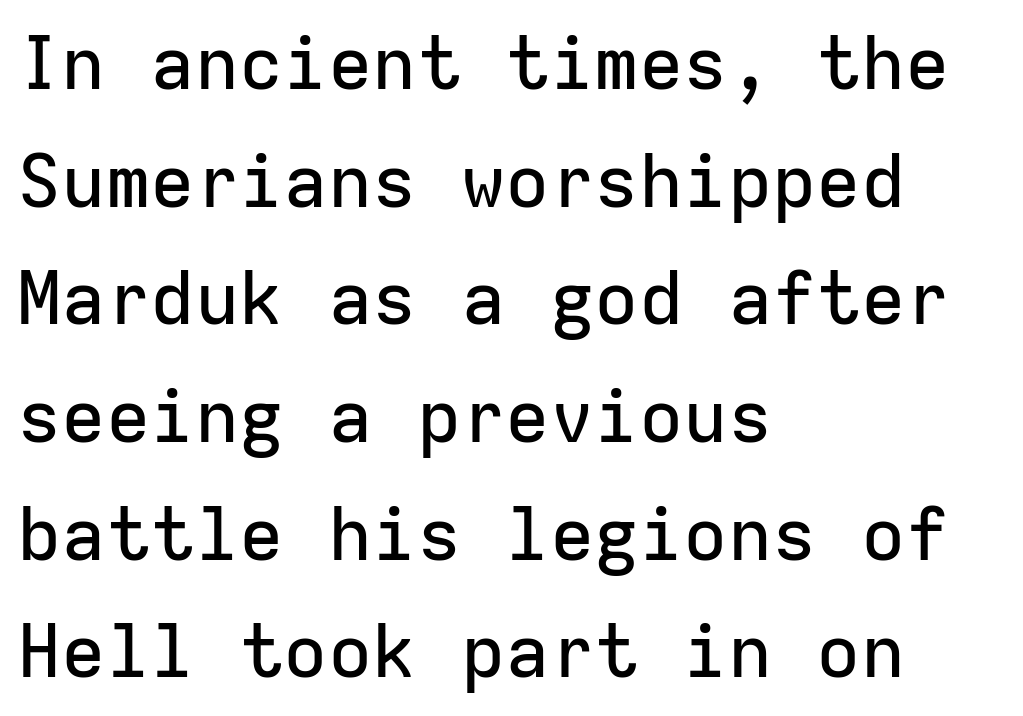
{"serif": "no", "italic": "no", "width": "normal", "stroke_contrast": "low", "x_height": "medium", "monospaced": "yes", "underline": "no", "align": "left", "line_spacing": "normal", "line_spacing_ratio": 1.59, "letter_spacing": "normal", "letter_spacing_em": 0.0, "glyph_px": 74}
